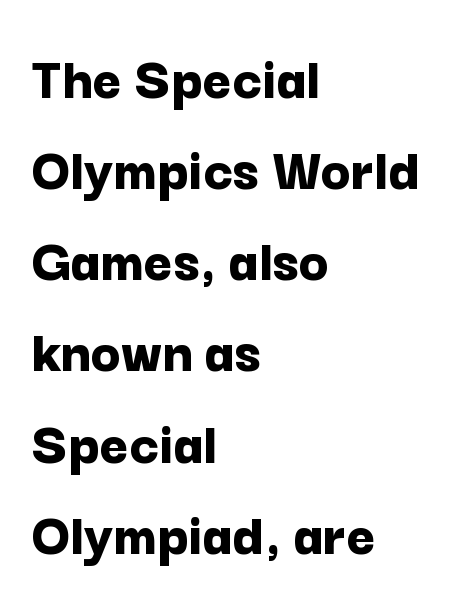
Do the letters lean? They stand straight. You'd pick this weight for a headline — it's a proper bold. Words float on clear page, feet unadorned. Each letter keeps its own natural width here, so spacing adapts to shape.
